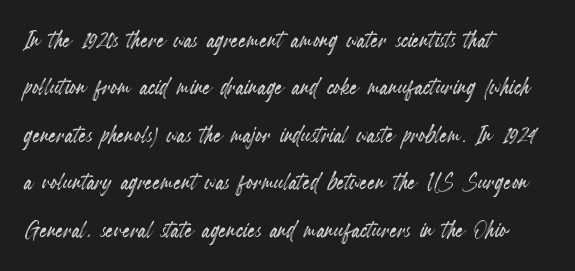
Q: Is the text italic (slanted)? A: Yes.
Q: Is the text underlined? A: No.
Q: How is the paragraph aligned? A: Left-aligned.
Q: Is the spacing between letters normal or unusually wide? A: Normal.
Q: Is the spacing between lines tight, normal or loose? A: Normal.
Q: Width (condensed, normal, or wide)? A: Condensed.
Q: x-height? A: Small.
Q: Monospaced? A: No.
